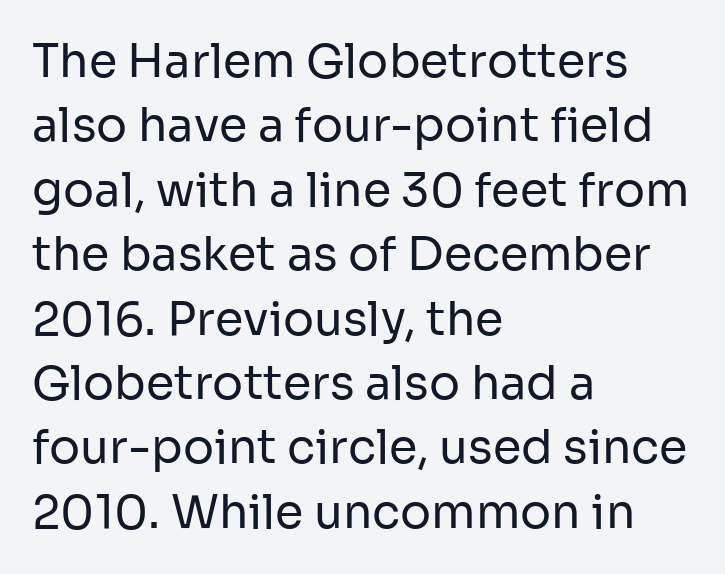
{"serif": "no", "italic": "no", "bold": "no", "weight": "regular", "width": "normal", "stroke_contrast": "low", "x_height": "medium", "monospaced": "no", "underline": "no", "align": "left", "line_spacing": "normal", "line_spacing_ratio": 1.4, "letter_spacing": "normal", "letter_spacing_em": 0.0, "glyph_px": 46}
